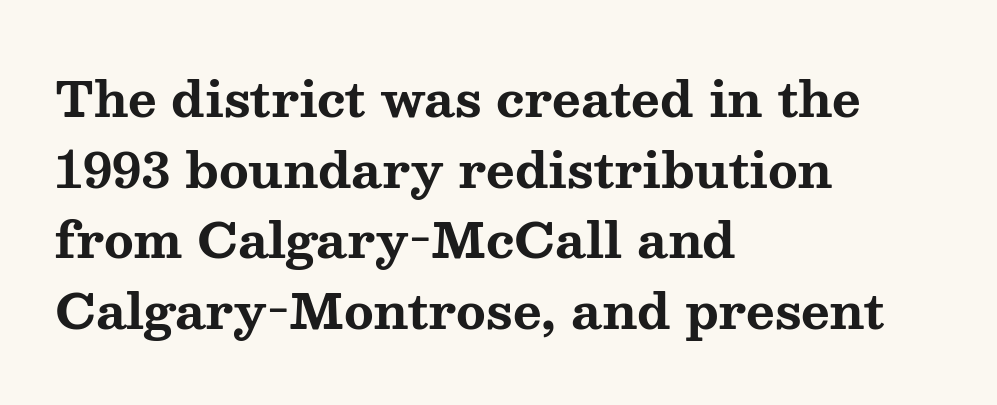
The image shows 49 px bold, wide serif type, upright; set left-aligned, normal line spacing (1.44x), normal letter spacing, not underlined; medium stroke contrast and a medium x-height.
